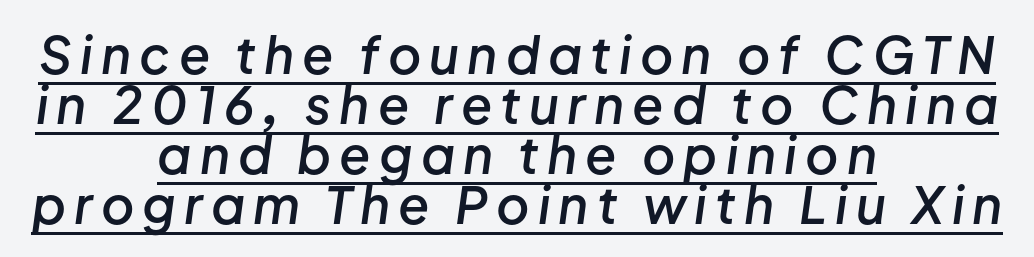
A student would call this center alignment; a typographer would say set centered. Notice how descenders almost collide with the ascenders below — that's tight leading. These lines are rendered in a variable-pitch font. Firm but not heavy-handed strokes: this text is semibold.
